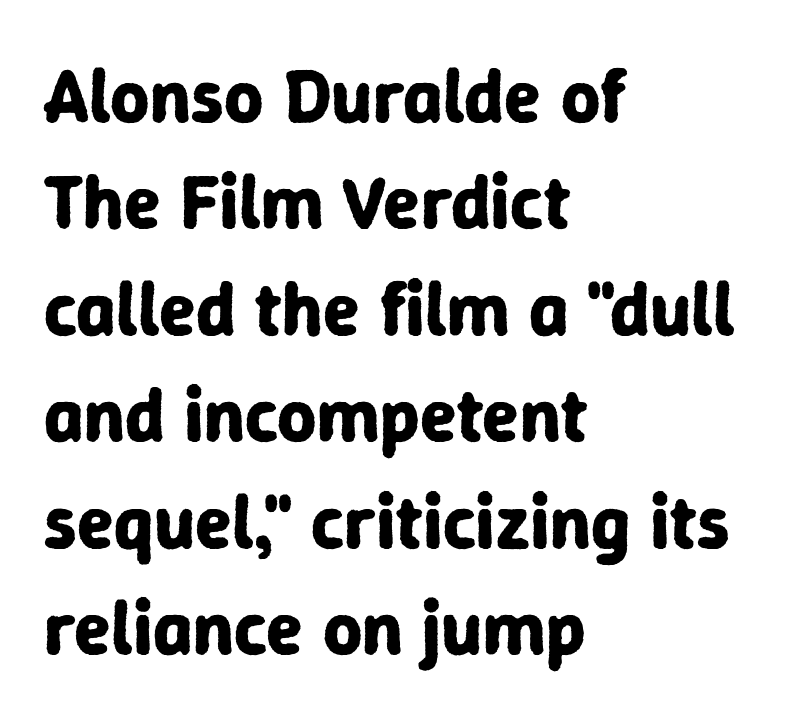
{"serif": "no", "italic": "no", "bold": "yes", "weight": "bold", "width": "normal", "stroke_contrast": "low", "x_height": "medium", "monospaced": "no", "underline": "no", "align": "left", "line_spacing": "normal", "line_spacing_ratio": 1.4, "letter_spacing": "normal", "letter_spacing_em": 0.0, "glyph_px": 76}
